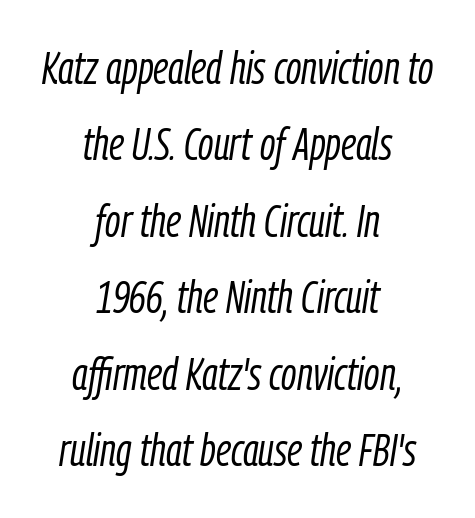
{"italic": "yes", "lean": "right", "slant_degrees": 9, "bold": "no", "weight": "light", "width": "condensed", "stroke_contrast": "low", "x_height": "medium", "monospaced": "no", "underline": "no", "align": "center", "line_spacing": "normal", "line_spacing_ratio": 1.7, "letter_spacing": "normal", "letter_spacing_em": 0.0, "glyph_px": 45}
